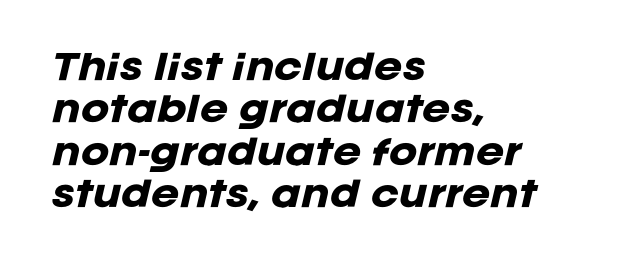
Q: Is the text bold? A: Yes.
Q: Is the text italic (slanted)? A: Yes, it leans right by about 12 degrees.
Q: Is the text underlined? A: No.
Q: How is the paragraph aligned? A: Left-aligned.
Q: Is the spacing between letters normal or unusually wide? A: Normal.
Q: Is the spacing between lines tight, normal or loose? A: Normal.
Q: Width (condensed, normal, or wide)? A: Normal.
Q: Stroke contrast? A: Low.
Q: x-height? A: Large.
Q: Monospaced? A: No.
